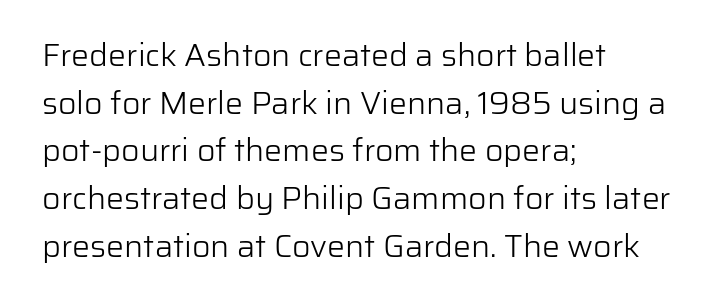
Q: Is the text bold? A: No.
Q: Is the text italic (slanted)? A: No, it is upright.
Q: Is the typeface a serif or a sans-serif typeface? A: Sans-serif.
Q: Is the text underlined? A: No.
Q: How is the paragraph aligned? A: Left-aligned.
Q: Is the spacing between letters normal or unusually wide? A: Normal.
Q: Is the spacing between lines tight, normal or loose? A: Normal.
Q: Width (condensed, normal, or wide)? A: Normal.
Q: Stroke contrast? A: Low.
Q: x-height? A: Medium.
Q: Monospaced? A: No.
